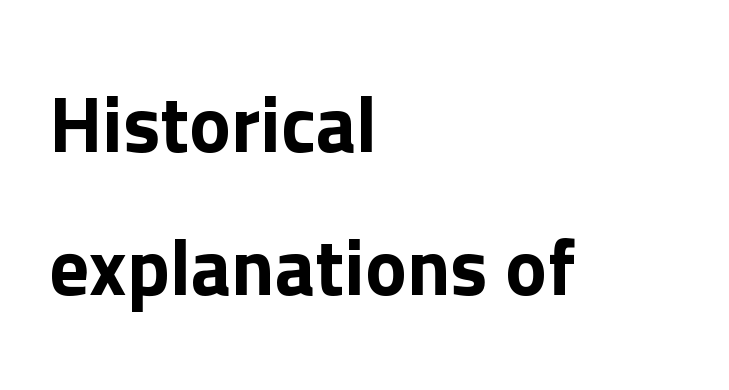
{"serif": "no", "italic": "no", "width": "normal", "stroke_contrast": "low", "x_height": "medium", "monospaced": "no", "underline": "no", "align": "left", "line_spacing_ratio": 1.81, "letter_spacing": "normal", "letter_spacing_em": 0.0, "glyph_px": 79}
